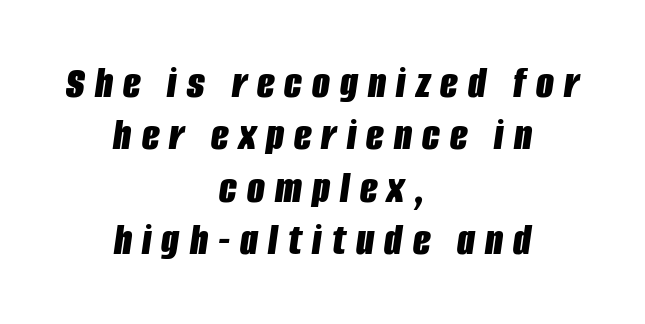
The image shows 46 px bold, condensed type, italic (leaning right); set centered, tight line spacing (1.14x), unusually wide letter spacing (+0.22 em), not underlined; low stroke contrast and a large x-height.
